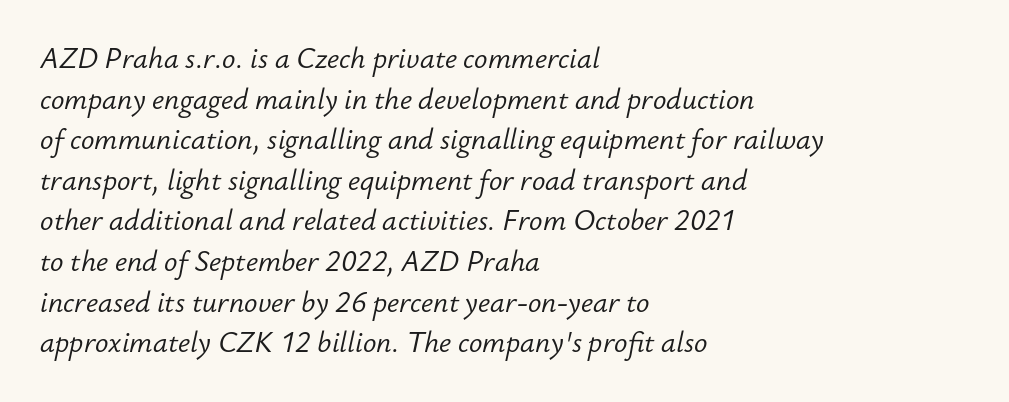
Q: Is the text bold? A: No.
Q: Is the text italic (slanted)? A: Yes, it leans right by about 12 degrees.
Q: Is the text underlined? A: No.
Q: How is the paragraph aligned? A: Left-aligned.
Q: Is the spacing between letters normal or unusually wide? A: Normal.
Q: Is the spacing between lines tight, normal or loose? A: Normal.
Q: Width (condensed, normal, or wide)? A: Normal.
Q: Stroke contrast? A: Low.
Q: x-height? A: Small.
Q: Monospaced? A: No.
